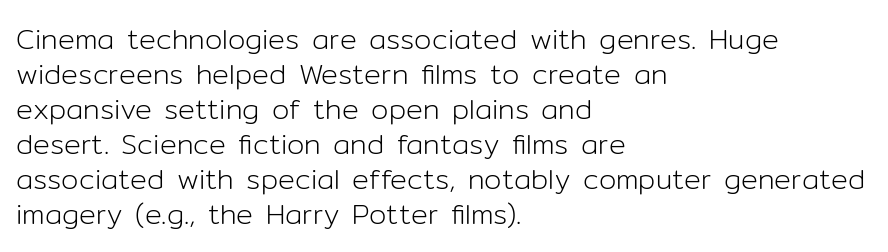
{"serif": "no", "italic": "no", "bold": "no", "weight": "light", "width": "normal", "stroke_contrast": "low", "x_height": "medium", "monospaced": "no", "underline": "no", "align": "left", "line_spacing": "normal", "line_spacing_ratio": 1.25, "letter_spacing": "normal", "letter_spacing_em": 0.0, "glyph_px": 28}
